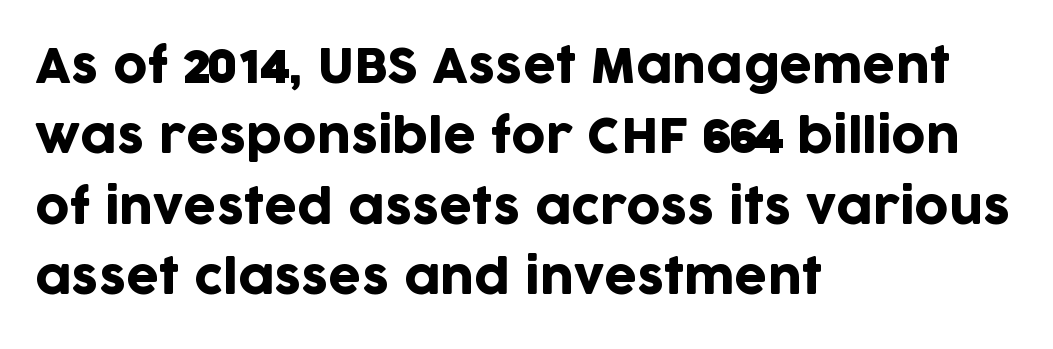
Do the characters align in a grid? No, the font is proportional. In terms of leading, this rendering sits right in the middle. Italic? Not at all — the glyphs are vertical. Regarding serifs, this sample does without them. Each row of text sits above clean, open space.
